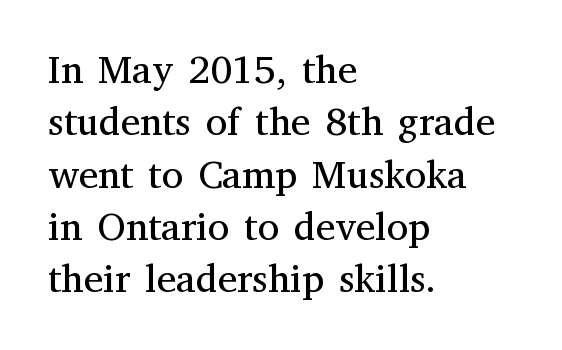
The image shows 39 px regular-weight serif type, upright; set left-aligned, normal line spacing (1.34x), normal letter spacing, not underlined; medium stroke contrast and a medium x-height.
